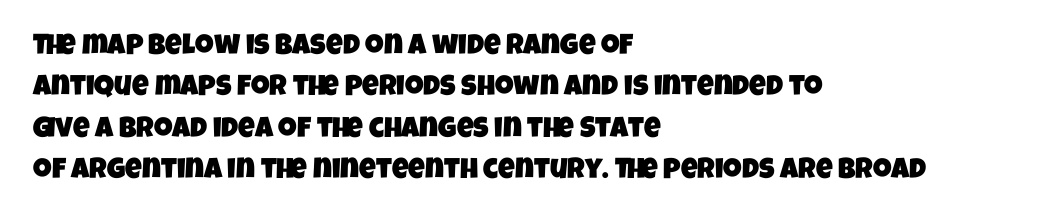
Q: Is the typeface a serif or a sans-serif typeface? A: Sans-serif.
Q: Is the text underlined? A: No.
Q: How is the paragraph aligned? A: Left-aligned.
Q: Is the spacing between letters normal or unusually wide? A: Normal.
Q: Is the spacing between lines tight, normal or loose? A: Normal.
Q: Width (condensed, normal, or wide)? A: Condensed.
Q: Stroke contrast? A: Low.
Q: x-height? A: Large.
Q: Monospaced? A: No.
